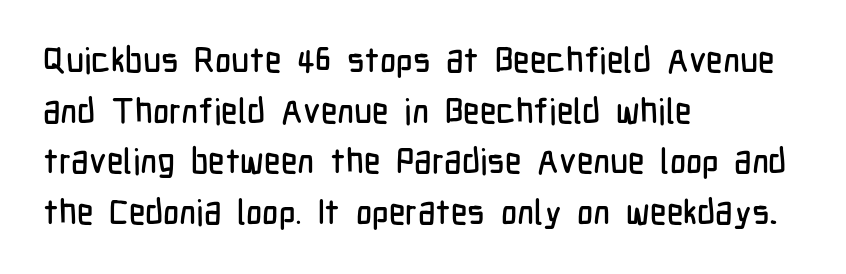
The string is rendered with underlining switched off. These lines are set flush left with a ragged right edge. Honestly, the letter spacing is just normal — you wouldn't notice it. Each letter's strokes conclude bluntly, with no projecting serifs.
